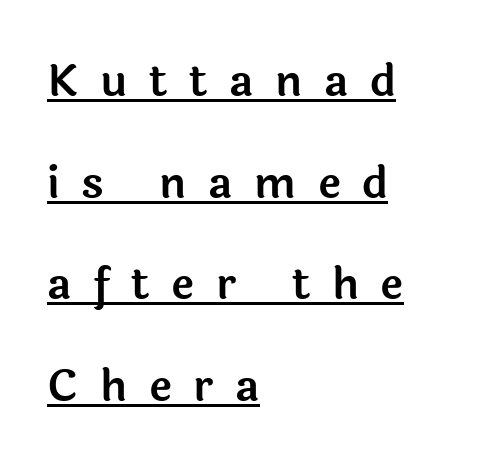
Words appear elongated and porous because spacing is wide. In terms of letterform style, serifs are entirely absent. Italic: no, the glyphs are upright roman. In terms of leading, this rendering errs on the spacious side.
